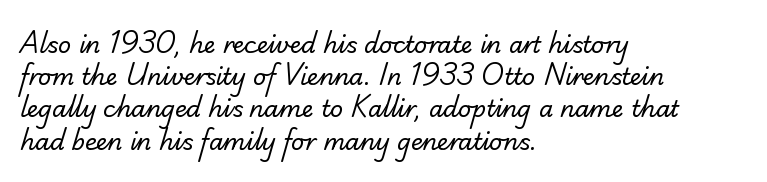
{"bold": "no", "underline": "no", "align": "left", "line_spacing": "normal", "line_spacing_ratio": 1.4, "letter_spacing": "normal", "letter_spacing_em": 0.0, "glyph_px": 23}
